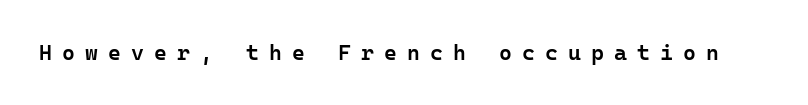
Q: Is the text bold? A: Semi-bold.
Q: Is the text italic (slanted)? A: No, it is upright.
Q: Is the text underlined? A: No.
Q: Is the spacing between letters normal or unusually wide? A: Unusually wide.
